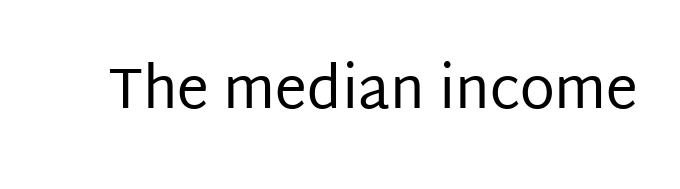
Q: Is the text bold? A: No.
Q: Is the text italic (slanted)? A: No, it is upright.
Q: Is the typeface a serif or a sans-serif typeface? A: Sans-serif.
Q: Is the text underlined? A: No.
Q: Is the spacing between letters normal or unusually wide? A: Normal.
Q: Width (condensed, normal, or wide)? A: Normal.
Q: Stroke contrast? A: Low.
Q: x-height? A: Large.
Q: Monospaced? A: No.
